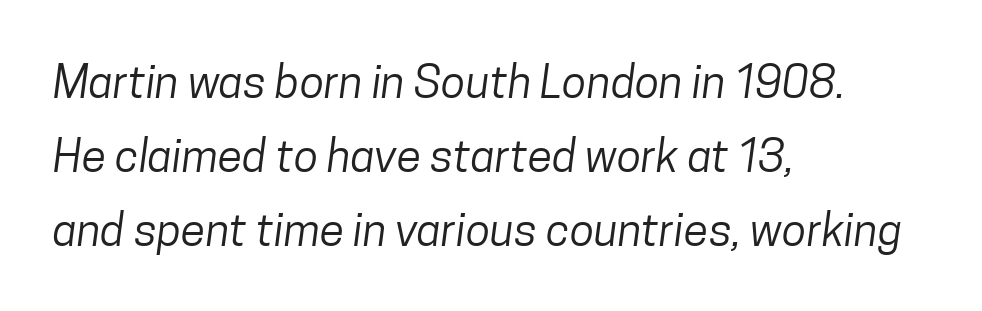
{"serif": "no", "bold": "no", "weight": "regular", "width": "condensed", "stroke_contrast": "low", "x_height": "medium", "monospaced": "no", "underline": "no", "align": "left", "line_spacing": "normal", "line_spacing_ratio": 1.64, "letter_spacing": "normal", "letter_spacing_em": 0.0, "glyph_px": 45}
